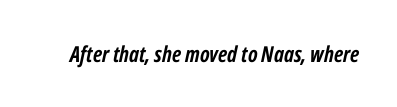
{"italic": "yes", "lean": "right", "slant_degrees": 12, "bold": "yes", "underline": "no", "letter_spacing": "normal", "letter_spacing_em": 0.0, "glyph_px": 22}
